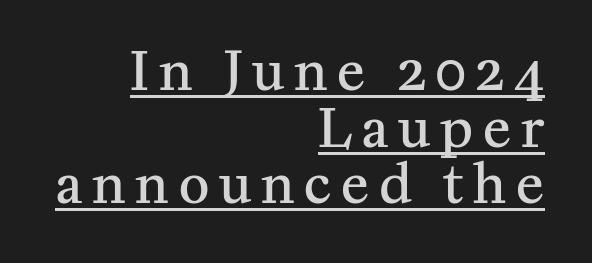
The rendering uses a small line-height, squeezing the rows. The passage shown is typeset with a serif family. Underlining? Definitely there. The letters stand straight up with perfectly vertical stems.
